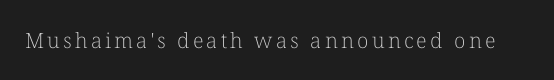
The image shows 21 px text type, upright; set not underlined.
